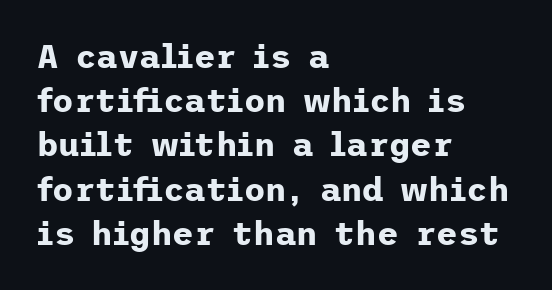
The passage is arranged the way most books set body copy — flush left. Successive baselines arrive at the customary interval. This is the regular roman posture of the typeface. Typesetter's note: full bold, strokes at maximum text heaviness.
